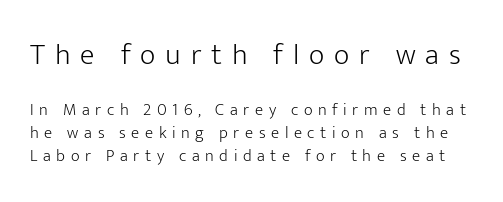
Q: Is the text bold? A: No.
Q: Is the text italic (slanted)? A: No, it is upright.
Q: Is the typeface a serif or a sans-serif typeface? A: Sans-serif.
Q: Is the text underlined? A: No.
Q: Is the spacing between letters normal or unusually wide? A: Unusually wide.
Q: Is the spacing between lines tight, normal or loose? A: Normal.
Q: Which block of text is set in a larger size, the first (top) or the second (bottom)? A: The first (top) one.
Q: Width (condensed, normal, or wide)? A: Normal.
Q: Stroke contrast? A: Low.
Q: x-height? A: Medium.
Q: Monospaced? A: No.
